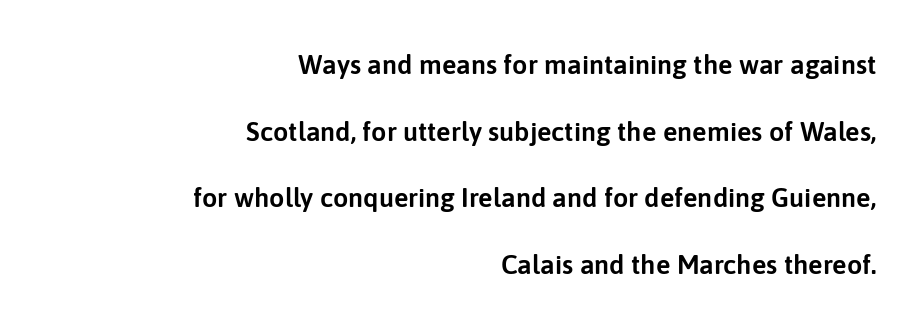
The letterforms sit shoulder to shoulder at normal distance. Glance below the letters and you will spot only blank space. One-word summary of the alignment: right. The rendering uses a large line-height, opening up the rows. Ascenders rise straight up at ninety degrees.
